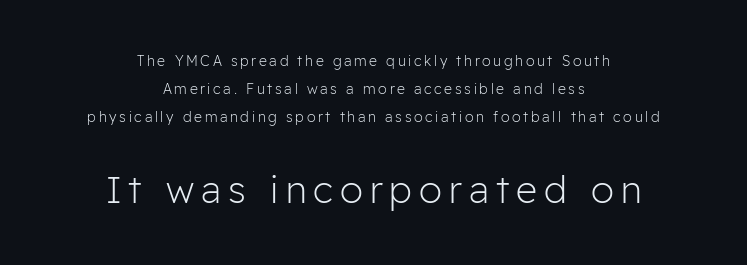
Check where the strokes stop: nothing finishes them off — pure sans. The glyphs are unaccompanied by any horizontal stroke below them. One glance says open: line gaps are wider than usual. This is not heavy type; no bold has been used. Character widths vary here, with narrow letters taking less room than wide ones. The face used here appears at its bigger size in the lower chunk.
